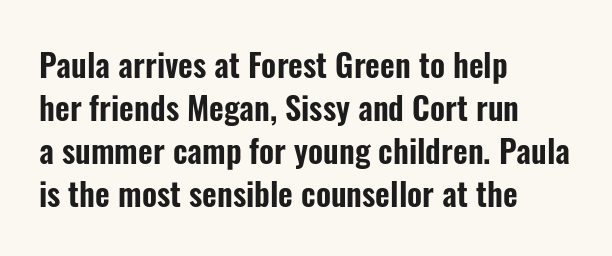
The image shows 32 px condensed sans-serif type, upright; set left-aligned, normal line spacing (1.34x), normal letter spacing, not underlined; low stroke contrast and a medium x-height.
